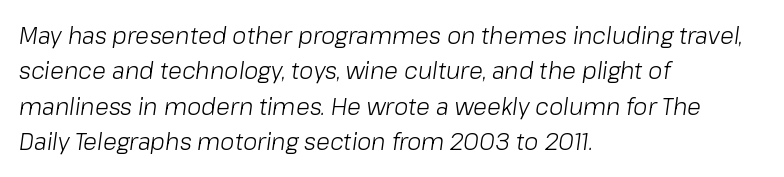
Q: Is the text bold? A: No.
Q: Is the text italic (slanted)? A: Yes, it leans right by about 8 degrees.
Q: Is the text underlined? A: No.
Q: How is the paragraph aligned? A: Left-aligned.
Q: Is the spacing between letters normal or unusually wide? A: Normal.
Q: Is the spacing between lines tight, normal or loose? A: Normal.
